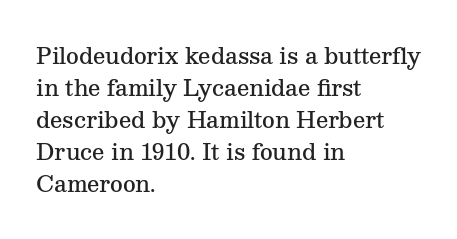
Q: Is the text bold? A: Semi-bold.
Q: Is the text italic (slanted)? A: No, it is upright.
Q: Is the text underlined? A: No.
Q: How is the paragraph aligned? A: Left-aligned.
Q: Is the spacing between letters normal or unusually wide? A: Normal.
Q: Is the spacing between lines tight, normal or loose? A: Normal.
